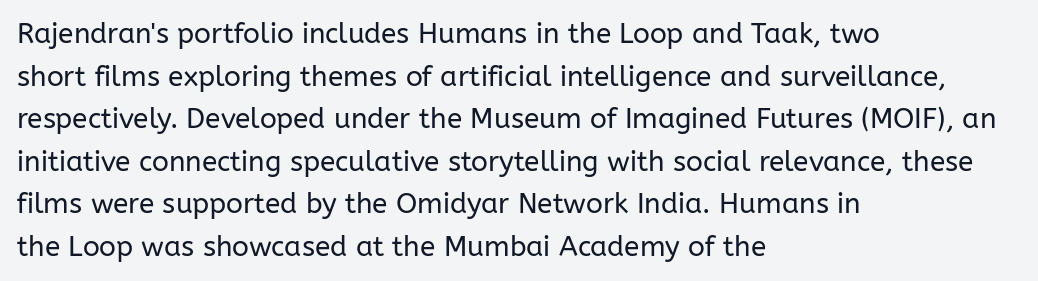
Tracking value appears to be zero — textbook default spacing. Alignment: flush left. In terms of letterform style, serifs are entirely absent. The weight tops out at a normal text grade.
